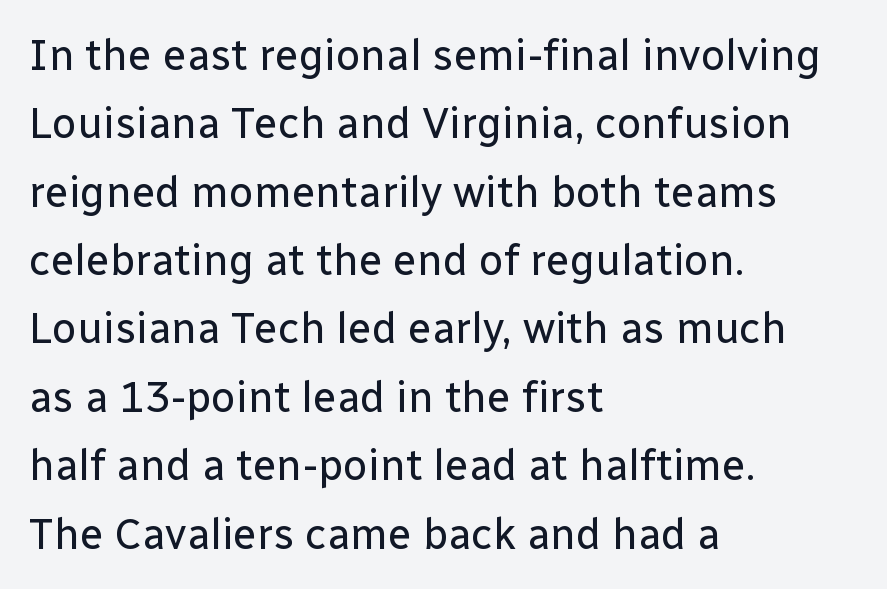
Q: Is the text bold? A: No.
Q: Is the text italic (slanted)? A: No, it is upright.
Q: Is the typeface a serif or a sans-serif typeface? A: Sans-serif.
Q: Is the text underlined? A: No.
Q: How is the paragraph aligned? A: Left-aligned.
Q: Is the spacing between letters normal or unusually wide? A: Normal.
Q: Is the spacing between lines tight, normal or loose? A: Normal.
Q: Width (condensed, normal, or wide)? A: Normal.
Q: Stroke contrast? A: Low.
Q: x-height? A: Medium.
Q: Monospaced? A: No.
